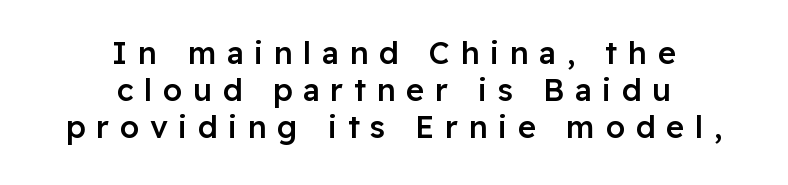
The image shows 31 px semibold sans-serif type, upright; set centered, line spacing 1.2x, unusually wide letter spacing (+0.34 em), not underlined; low stroke contrast and a medium x-height.
